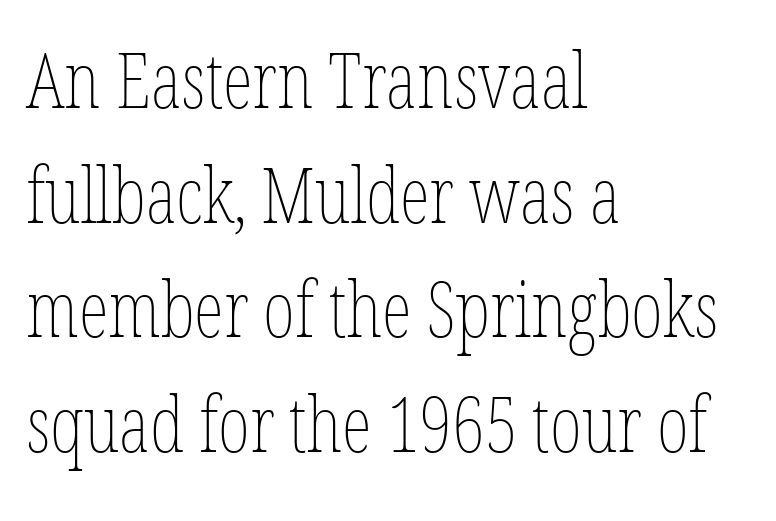
{"italic": "no", "bold": "no", "weight": "thin", "width": "condensed", "stroke_contrast": "low", "x_height": "medium", "monospaced": "no", "underline": "no", "align": "left", "line_spacing": "normal", "line_spacing_ratio": 1.49, "letter_spacing": "normal", "letter_spacing_em": 0.0, "glyph_px": 77}
